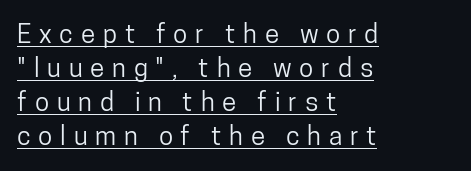
The face used here is rendered with a markedly widened letterfit. Vertical strokes here are truly vertical. All the whitespace from short lines collects on the right. You can see a thin bar hugging the bottom of the glyphs. The block of text has a typical density, with ordinary space between rows.
